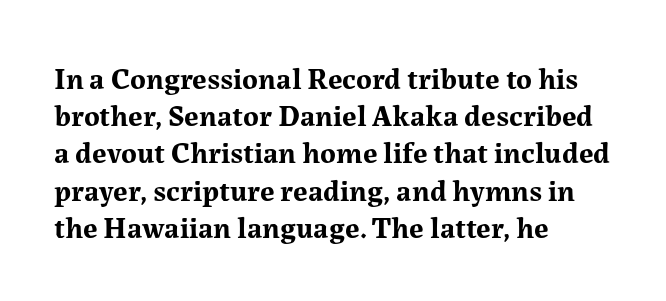
Line starts are locked; line ends wander. Letterform terminals end in serifs throughout the passage. Observe the ordinary spacing: letters are neighbours, not strangers. The rendering uses natural spacing where letterforms have individual widths. The passage shown is not underscored anywhere. In terms of weight, the rendering is a true, heavy bold.
